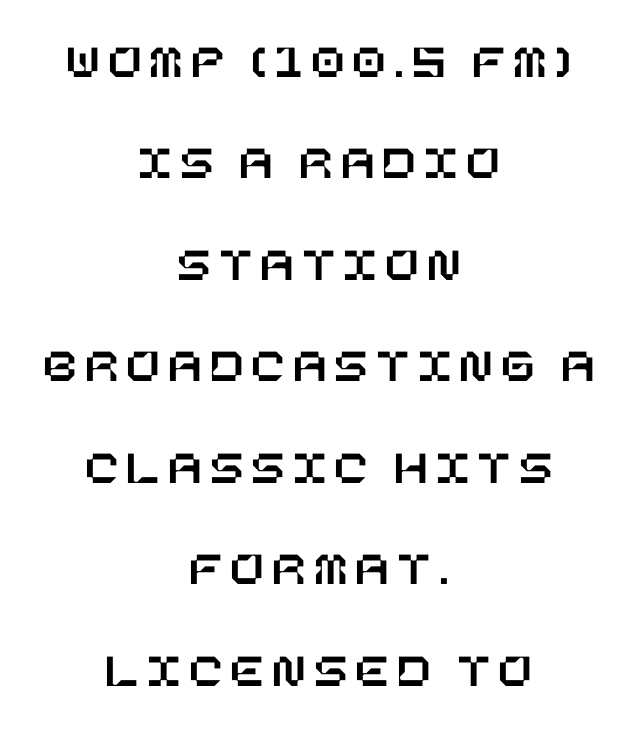
The image shows 49 px text type, upright; set centered, loose line spacing (2.07x), not underlined; low stroke contrast and a large x-height.
